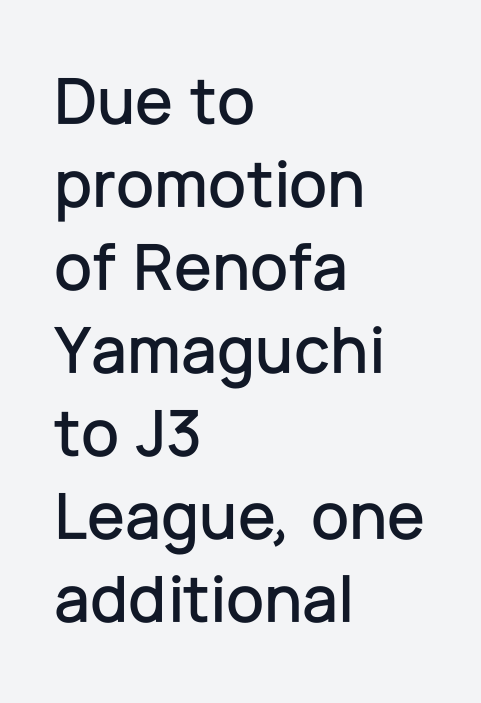
The image shows 68 px sans-serif type, upright; set left-aligned, line spacing 1.22x, normal letter spacing, not underlined; low stroke contrast and a medium x-height.
